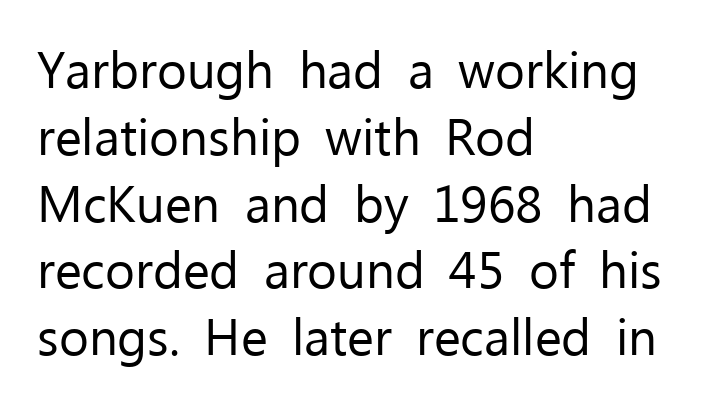
Check the space under the baseline: it is left empty. Each word holds together tightly as a unit, with standard inter-letter gaps. Casual observation: everything's shoved over to the left. The characters are drawn with everyday or finer stroke widths.
